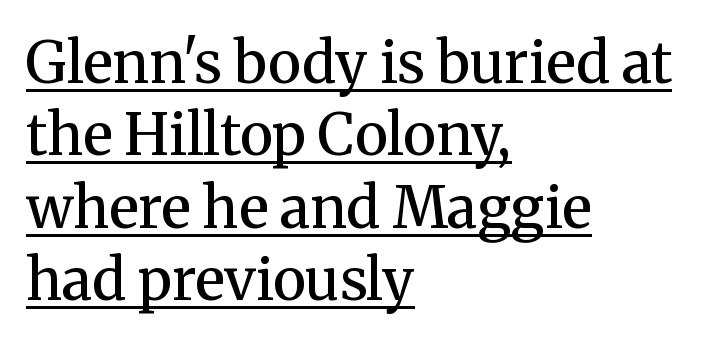
Q: Is the text bold? A: Semi-bold.
Q: Is the text italic (slanted)? A: No, it is upright.
Q: Is the typeface a serif or a sans-serif typeface? A: Serif.
Q: Is the text underlined? A: Yes.
Q: How is the paragraph aligned? A: Left-aligned.
Q: Is the spacing between letters normal or unusually wide? A: Normal.
Q: Is the spacing between lines tight, normal or loose? A: Normal.
Q: Width (condensed, normal, or wide)? A: Normal.
Q: Stroke contrast? A: Medium.
Q: x-height? A: Medium.
Q: Monospaced? A: No.
